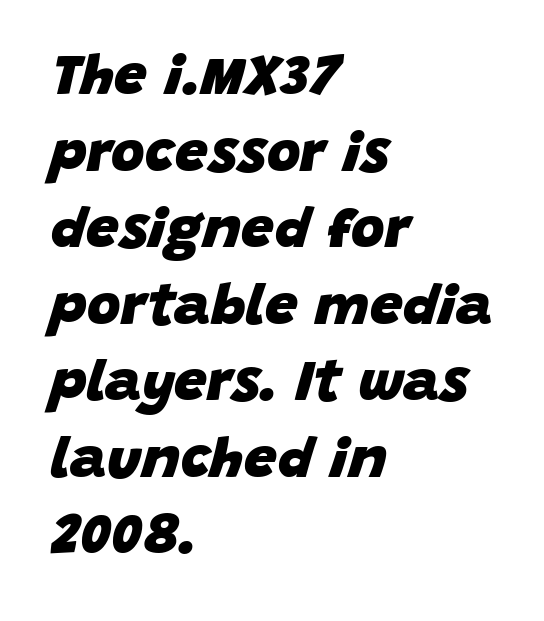
Q: Is the text bold? A: Yes.
Q: Is the text italic (slanted)? A: Yes, it leans right by about 15 degrees.
Q: Is the text underlined? A: No.
Q: How is the paragraph aligned? A: Left-aligned.
Q: Is the spacing between letters normal or unusually wide? A: Normal.
Q: Is the spacing between lines tight, normal or loose? A: Normal.
Q: Width (condensed, normal, or wide)? A: Normal.
Q: Stroke contrast? A: Low.
Q: x-height? A: Large.
Q: Monospaced? A: No.
